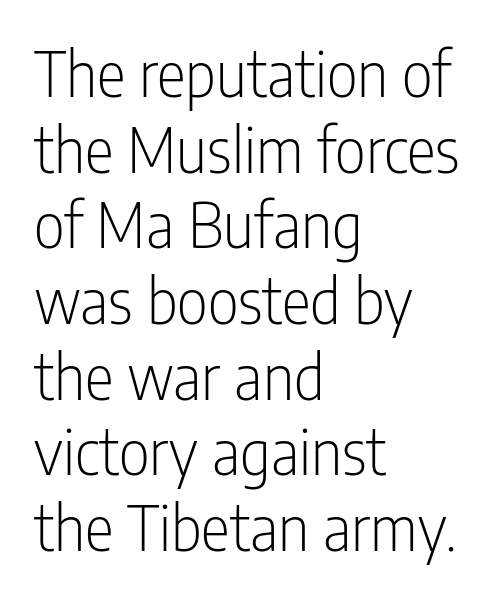
Q: Is the text bold? A: No.
Q: Is the text italic (slanted)? A: No, it is upright.
Q: Is the typeface a serif or a sans-serif typeface? A: Sans-serif.
Q: Is the text underlined? A: No.
Q: How is the paragraph aligned? A: Left-aligned.
Q: Is the spacing between letters normal or unusually wide? A: Normal.
Q: Width (condensed, normal, or wide)? A: Condensed.
Q: Stroke contrast? A: Low.
Q: x-height? A: Medium.
Q: Monospaced? A: No.
